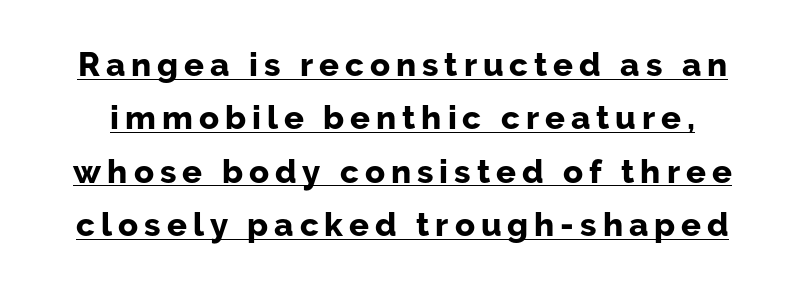
{"serif": "no", "italic": "no", "bold": "yes", "weight": "bold", "width": "normal", "stroke_contrast": "low", "x_height": "medium", "monospaced": "no", "underline": "yes", "line_spacing": "normal", "line_spacing_ratio": 1.62, "glyph_px": 33}
